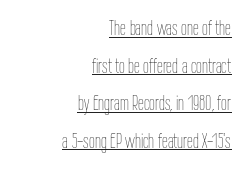
Caption: standard tracking, unaltered. Somebody hit Ctrl+U on this one — the words are underlined. Counters stay open thanks to moderate or lighter strokes. The specimen reads as upright at a glance.
